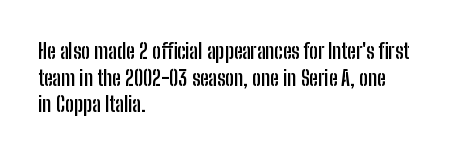
{"italic": "no", "bold": "yes", "underline": "no", "align": "left", "line_spacing": "normal", "line_spacing_ratio": 1.27, "letter_spacing": "normal", "letter_spacing_em": 0.0, "glyph_px": 21}
